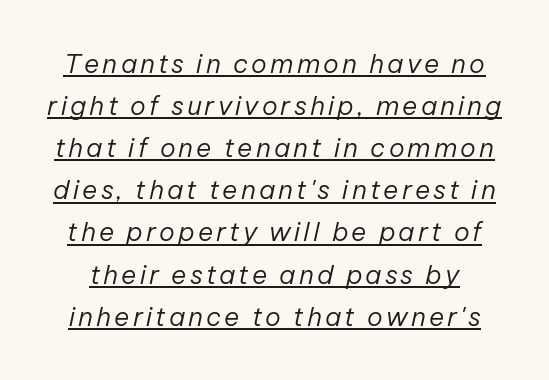
The passage shown is underscored from start to finish. Students, observe: this is what conventionally led text looks like. The characters are drawn with everyday or finer stroke widths. The typography opts for an oblique posture over an upright one.
